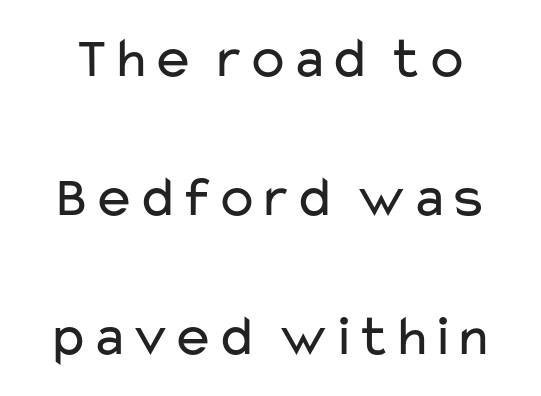
The image shows 58 px regular-weight, wide sans-serif type, upright; set loose line spacing (2.4x), normal letter spacing, not underlined; low stroke contrast and a medium x-height.
